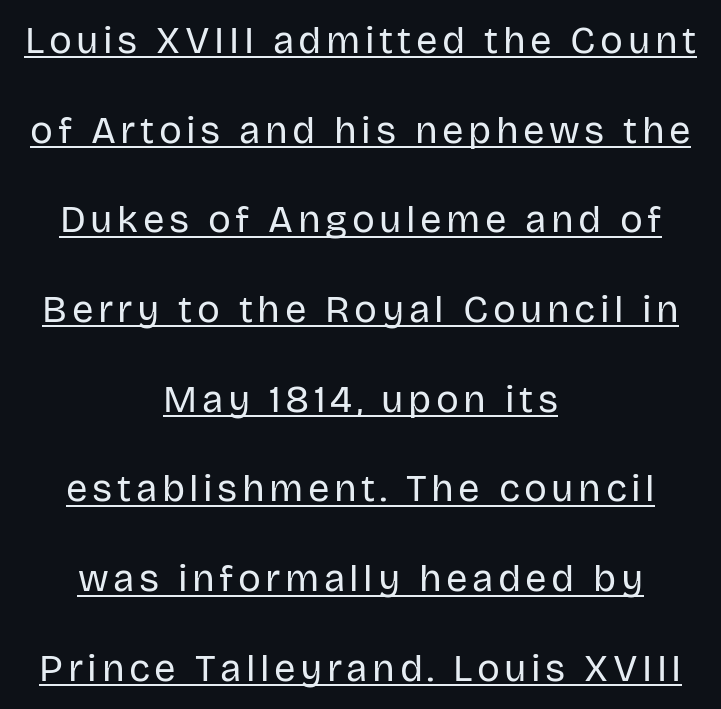
{"serif": "no", "italic": "no", "bold": "no", "weight": "regular", "width": "normal", "stroke_contrast": "low", "x_height": "large", "monospaced": "no", "underline": "yes", "align": "center", "line_spacing": "loose", "line_spacing_ratio": 2.36, "glyph_px": 38}
